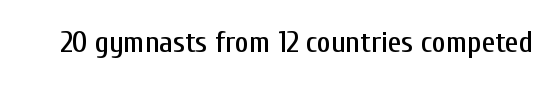
The image shows 30 px condensed sans-serif type, upright; set normal letter spacing, not underlined; low stroke contrast and a medium x-height.
